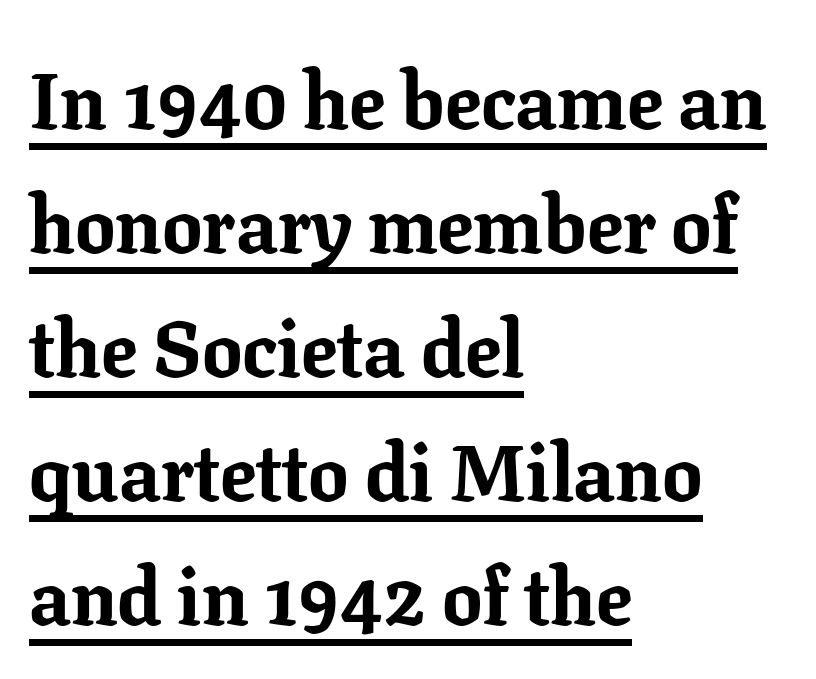
The lettering is marked with a stroke running underneath it. The letters sit at their default tracking, neither squeezed nor spread. This is the regular roman posture of the typeface. Alignment: flush left. Old-style or modern, the face here clearly has serifs. Think of a printed novel: that variable character pitch is what you see here.
